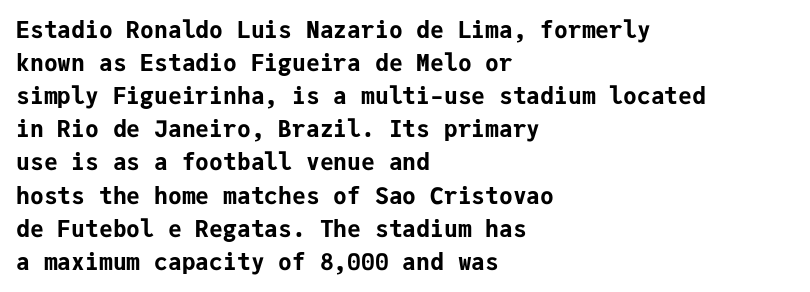
This sample keeps an unexceptional amount of space between lines. Strokes here are thick enough to call this a true bold. A student would call this left alignment; a typographer would say flush left, rag right. You can tell it's not italic because the verticals are truly vertical.
